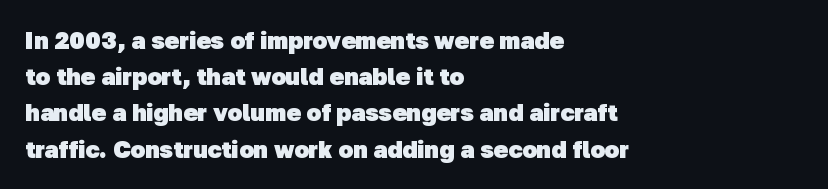
{"bold": "yes", "underline": "no", "align": "left", "line_spacing": "normal", "line_spacing_ratio": 1.51, "letter_spacing": "normal", "letter_spacing_em": 0.0, "glyph_px": 24}
